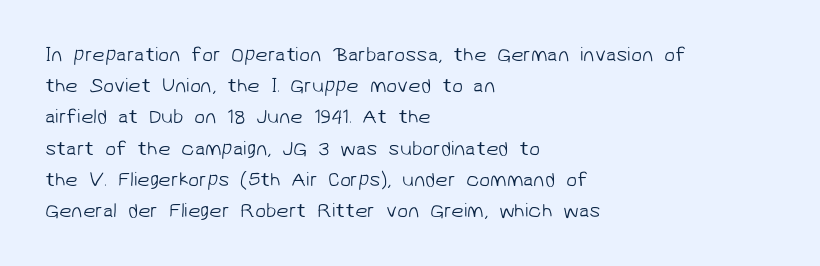
{"bold": "no", "underline": "no", "align": "left", "line_spacing": "normal", "line_spacing_ratio": 1.56, "letter_spacing": "normal", "letter_spacing_em": 0.0, "glyph_px": 20}
